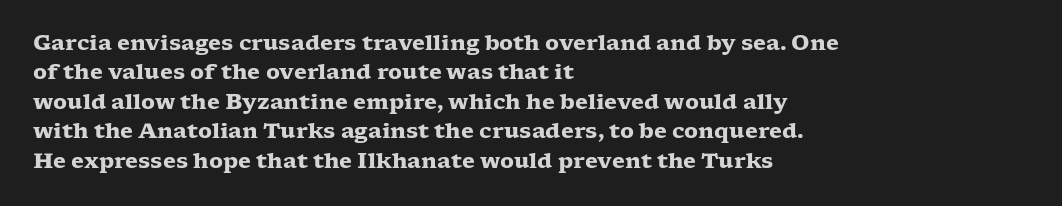
{"italic": "no", "bold": "yes", "underline": "no", "align": "left", "line_spacing": "normal", "line_spacing_ratio": 1.4, "letter_spacing": "normal", "letter_spacing_em": 0.0, "glyph_px": 21}
